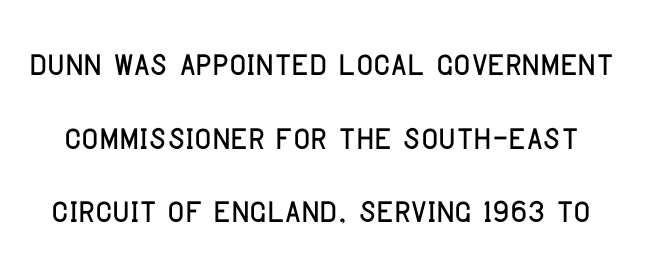
Every stem runs plumb, perpendicular to the baseline. The designer left line spacing at the default. Underlining? Definitely not there. Inter-character spacing is left at the font's built-in metrics. The font family rendered here belongs to the sans-serif group. This sample has the flowing, uneven cadence of proportional lettering.
